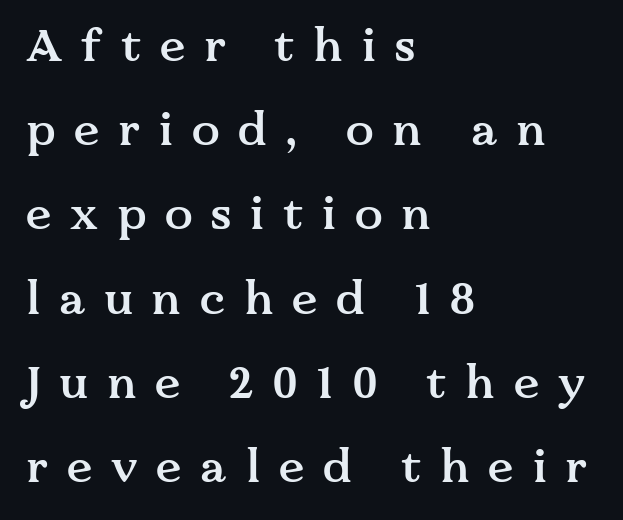
Q: Is the text bold? A: Semi-bold.
Q: Is the text italic (slanted)? A: No, it is upright.
Q: Is the typeface a serif or a sans-serif typeface? A: Serif.
Q: Is the text underlined? A: No.
Q: How is the paragraph aligned? A: Left-aligned.
Q: Is the spacing between letters normal or unusually wide? A: Unusually wide.
Q: Width (condensed, normal, or wide)? A: Normal.
Q: Stroke contrast? A: Medium.
Q: x-height? A: Medium.
Q: Monospaced? A: No.
